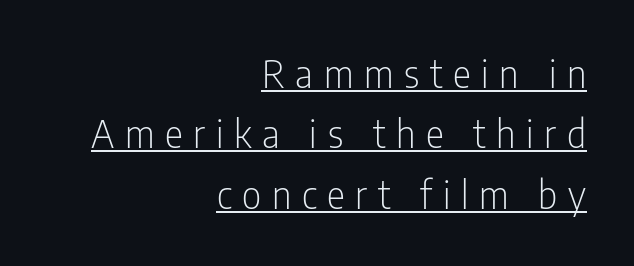
Q: Is the text bold? A: No.
Q: Is the text italic (slanted)? A: No, it is upright.
Q: Is the typeface a serif or a sans-serif typeface? A: Sans-serif.
Q: Is the text underlined? A: Yes.
Q: How is the paragraph aligned? A: Right-aligned.
Q: Is the spacing between letters normal or unusually wide? A: Unusually wide.
Q: Is the spacing between lines tight, normal or loose? A: Normal.
Q: Width (condensed, normal, or wide)? A: Condensed.
Q: Stroke contrast? A: Low.
Q: x-height? A: Medium.
Q: Monospaced? A: No.
